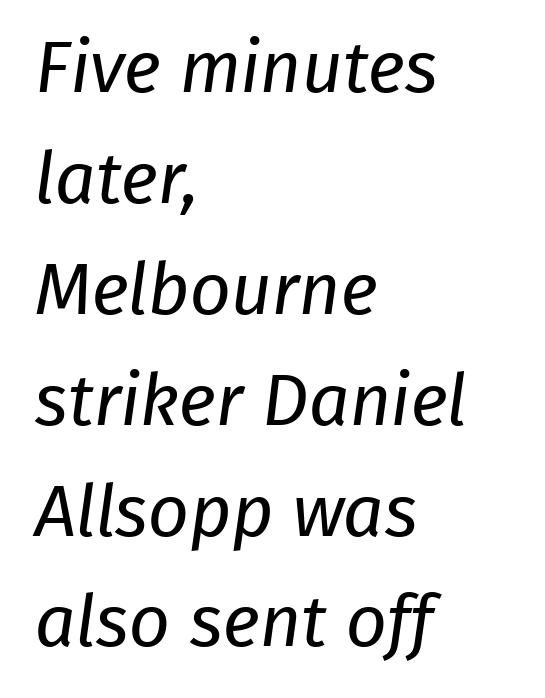
{"serif": "no", "bold": "no", "weight": "regular", "width": "normal", "stroke_contrast": "low", "x_height": "medium", "monospaced": "no", "underline": "no", "align": "left", "line_spacing": "normal", "line_spacing_ratio": 1.54, "letter_spacing": "normal", "letter_spacing_em": 0.0, "glyph_px": 72}
